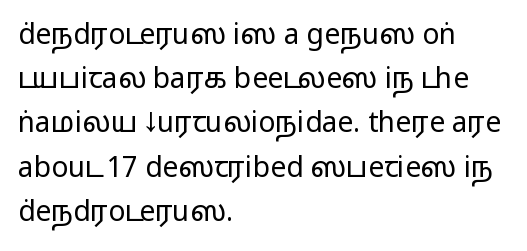
{"serif": "no", "italic": "no", "bold": "no", "weight": "regular", "width": "wide", "stroke_contrast": "low", "x_height": "medium", "monospaced": "no", "underline": "no", "align": "left", "line_spacing": "normal", "line_spacing_ratio": 1.58, "letter_spacing": "normal", "letter_spacing_em": 0.0, "glyph_px": 28}
